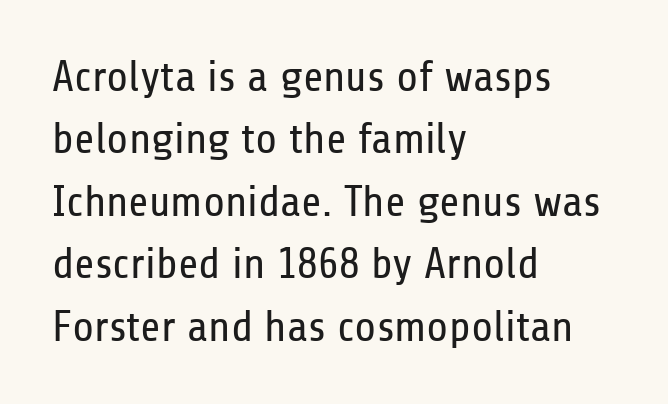
The image shows 44 px regular-weight, condensed sans-serif type, upright; set left-aligned, normal line spacing (1.42x), normal letter spacing, not underlined; low stroke contrast and a medium x-height.
